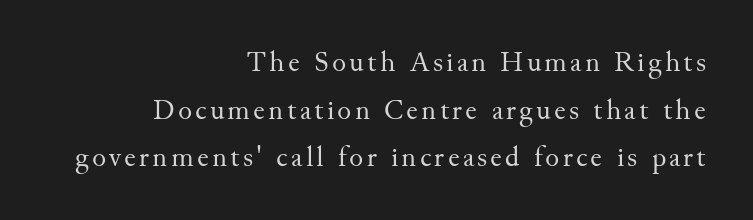
The image shows 29 px regular-weight serif type, upright; set right-aligned, normal line spacing (1.64x), not underlined; medium stroke contrast and a small x-height.
